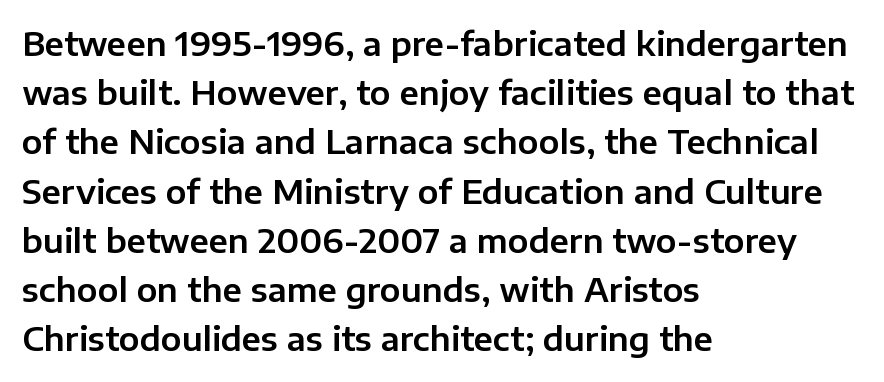
The image shows 33 px sans-serif type, upright; set left-aligned, normal line spacing (1.49x), normal letter spacing, not underlined; low stroke contrast and a medium x-height.
